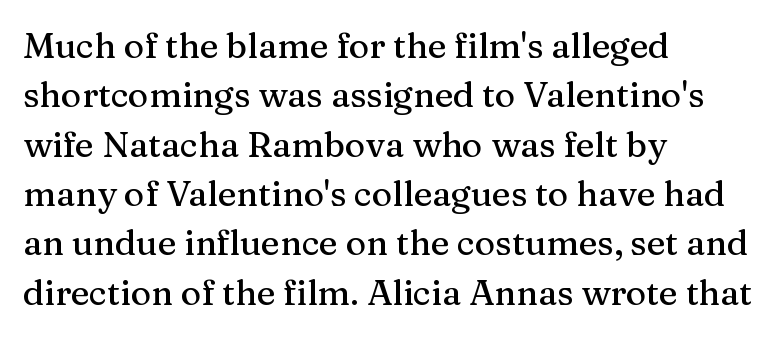
Q: Is the text italic (slanted)? A: No, it is upright.
Q: Is the typeface a serif or a sans-serif typeface? A: Serif.
Q: Is the text underlined? A: No.
Q: How is the paragraph aligned? A: Left-aligned.
Q: Is the spacing between letters normal or unusually wide? A: Normal.
Q: Is the spacing between lines tight, normal or loose? A: Normal.
Q: Width (condensed, normal, or wide)? A: Normal.
Q: Stroke contrast? A: Medium.
Q: x-height? A: Medium.
Q: Monospaced? A: No.
